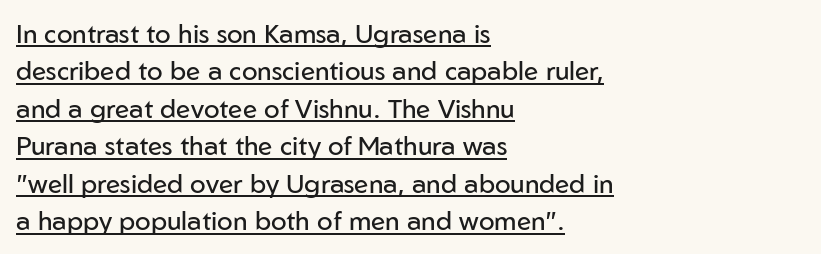
{"italic": "no", "bold": "no", "underline": "yes", "align": "left", "line_spacing": "normal", "line_spacing_ratio": 1.44, "letter_spacing": "normal", "letter_spacing_em": 0.0, "glyph_px": 26}
